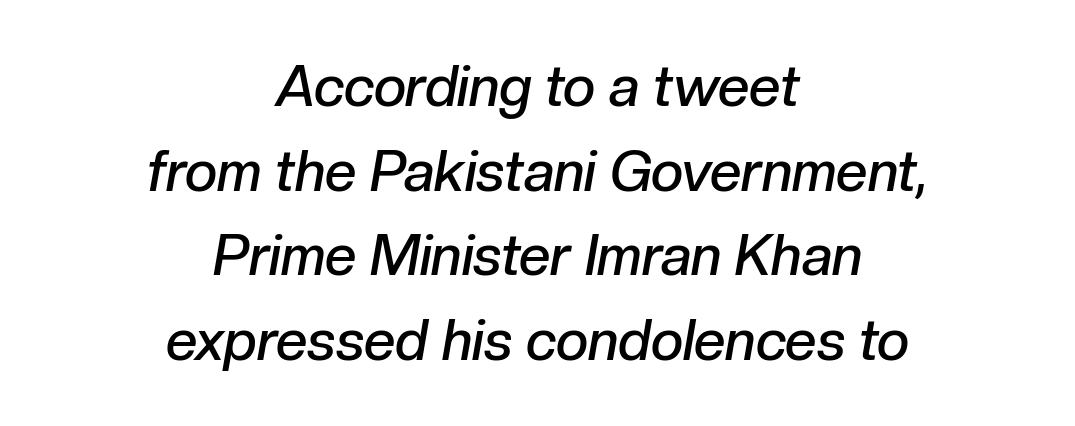
The image shows 56 px semibold type, italic (leaning right); set centered, normal line spacing (1.51x), normal letter spacing, not underlined; low stroke contrast and a medium x-height.
